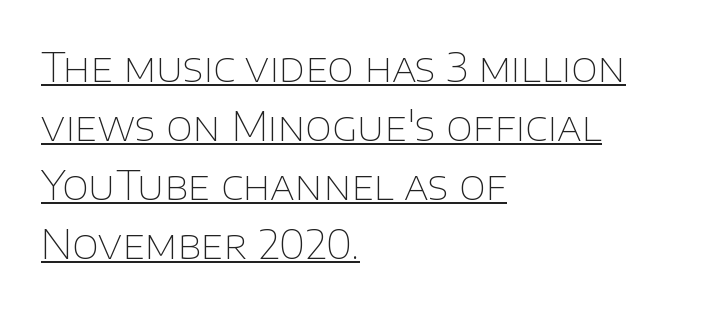
The image shows 39 px thin sans-serif type, upright; set left-aligned, normal line spacing (1.51x), normal letter spacing, underlined; low stroke contrast and a large x-height.
